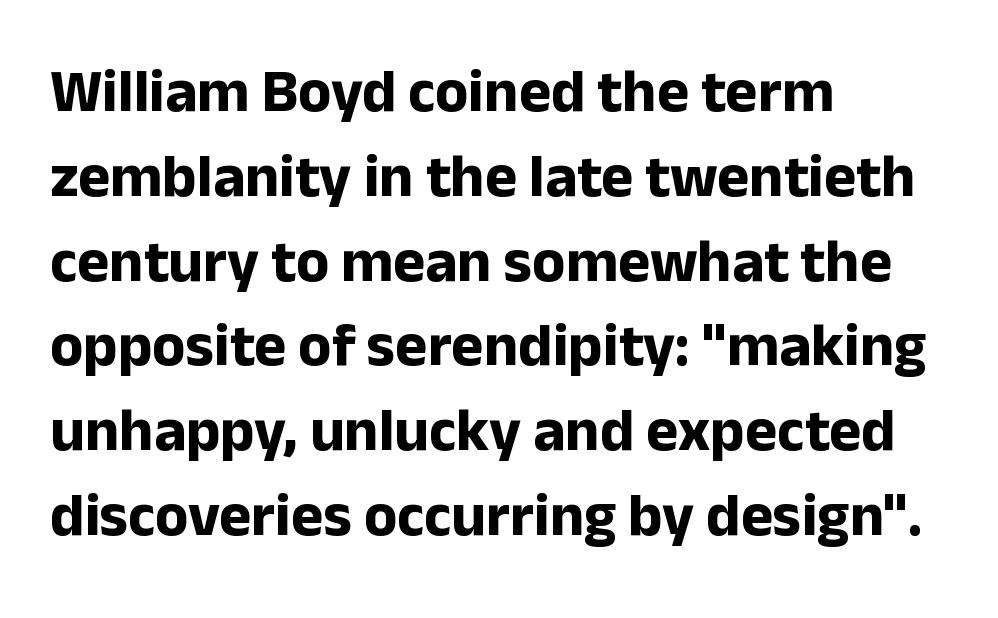
The image shows 61 px bold sans-serif type, upright; set left-aligned, normal line spacing (1.39x), normal letter spacing, not underlined; low stroke contrast and a medium x-height.
